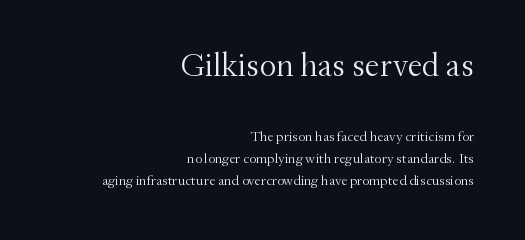
The face used here is rendered with its standard letterfit. When letters stand straight like this, we call the style roman or upright. Is the stroke heavy? The answer is a plain regular-or-lighter. Regarding leading, the lines here are spaced in the standard way. Character widths vary here, with narrow letters taking less room than wide ones. These lines are set flush right with a ragged left edge.
